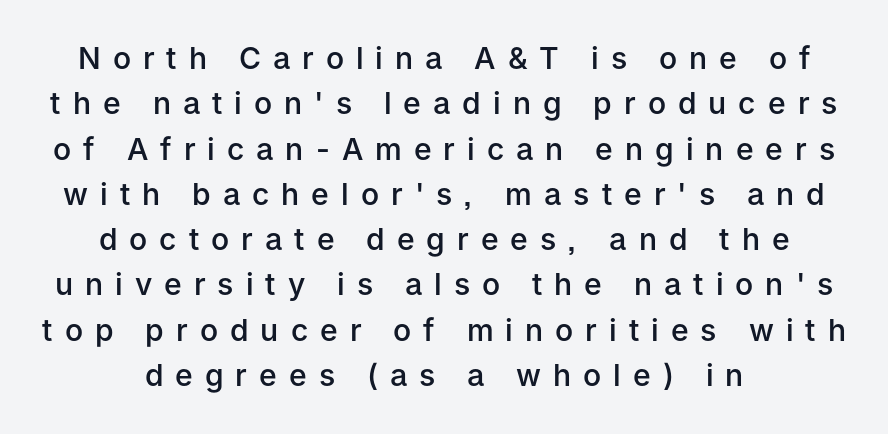
The image shows 30 px semibold sans-serif type, upright; set normal line spacing (1.51x), unusually wide letter spacing (+0.4 em), not underlined; low stroke contrast and a medium x-height.
